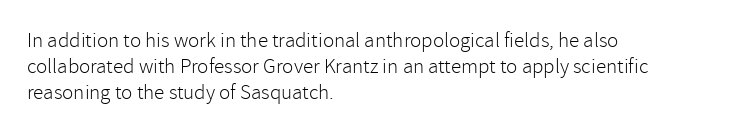
Does extra space separate the letters? No, they use regular spacing. Layout note: lines flush left. The area under the type is left untouched. This reads as an unemphasized weight, regular at the heaviest. This is roman type, the default non-slanted kind. Vertical spacing — default.
